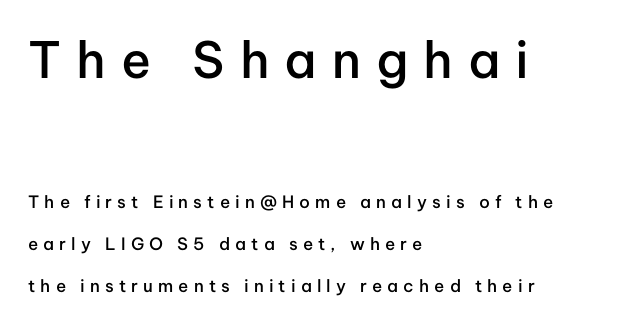
{"serif": "no", "italic": "no", "bold": "semi", "weight": "semibold", "width": "normal", "stroke_contrast": "low", "x_height": "medium", "monospaced": "no", "underline": "no", "align": "left", "line_spacing": "loose", "line_spacing_ratio": 2.47, "letter_spacing": "wide", "letter_spacing_em": 0.3, "larger_block": "first", "size_ratio": 2.94, "glyph_px": 50}
